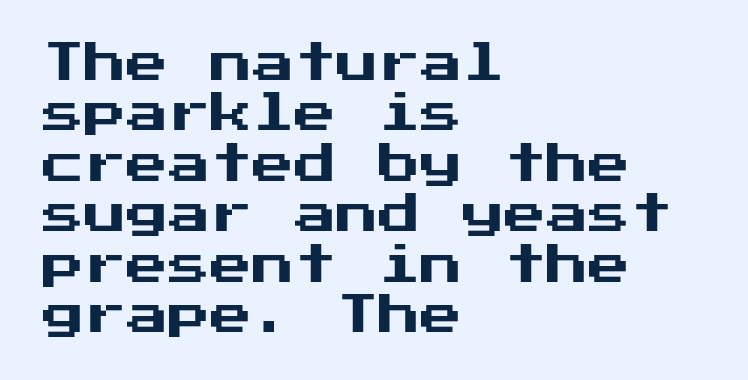
{"serif": "no", "italic": "no", "width": "normal", "stroke_contrast": "medium", "x_height": "medium", "underline": "no", "align": "left", "line_spacing_ratio": 1.2, "letter_spacing": "normal", "letter_spacing_em": 0.0, "glyph_px": 42}
